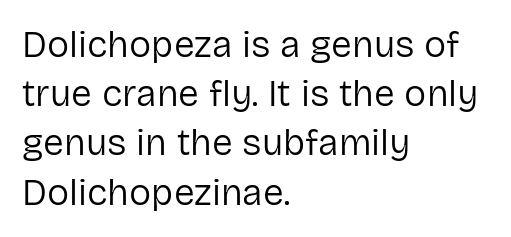
The image shows 37 px regular-weight sans-serif type, upright; set left-aligned, normal line spacing (1.33x), normal letter spacing, not underlined; low stroke contrast and a medium x-height.
